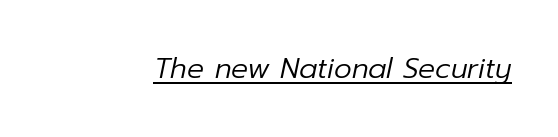
The image shows 28 px regular-weight type, italic (leaning right); set normal letter spacing, underlined; low stroke contrast and a medium x-height.
